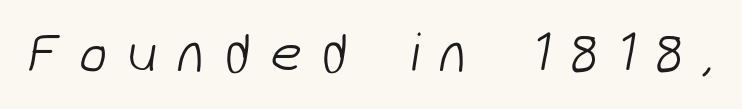
Q: Is the text bold? A: No.
Q: Is the typeface a serif or a sans-serif typeface? A: Sans-serif.
Q: Is the text underlined? A: No.
Q: Is the spacing between letters normal or unusually wide? A: Unusually wide.
Q: Width (condensed, normal, or wide)? A: Normal.
Q: Stroke contrast? A: Low.
Q: x-height? A: Medium.
Q: Monospaced? A: No.
